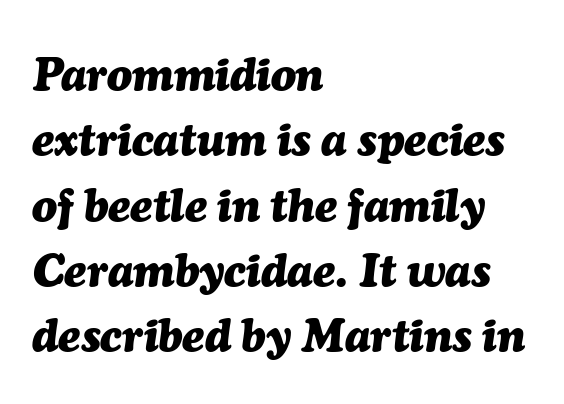
{"italic": "yes", "lean": "right", "slant_degrees": 7, "bold": "yes", "weight": "heavy", "width": "normal", "stroke_contrast": "medium", "x_height": "medium", "monospaced": "no", "underline": "no", "align": "left", "line_spacing": "normal", "line_spacing_ratio": 1.42, "letter_spacing": "normal", "letter_spacing_em": 0.0, "glyph_px": 46}
